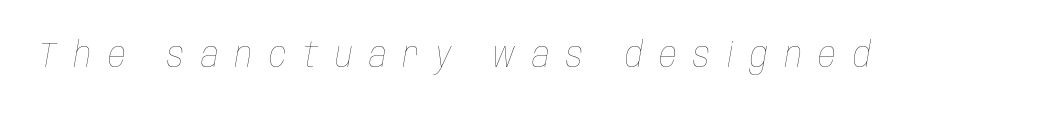
The baseline area is clear. Letters have the restrained weight of plain body copy at most. The specimen reads as italic at a glance. You could not count columns in this text — the font is proportionally spaced. You could only call the tracking loose — the letters float apart.
